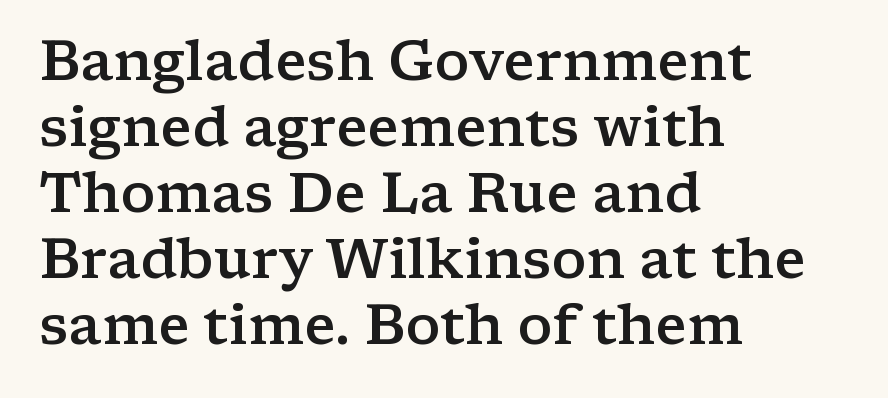
Are there feet on the stems? There are — it's a serif. Every letter is mildly thick-stroked: semibold rather than bold. Style check: upright. Is the letter spacing exaggerated? No — it looks like the ordinary default. Words float on clear page, feet unadorned.
